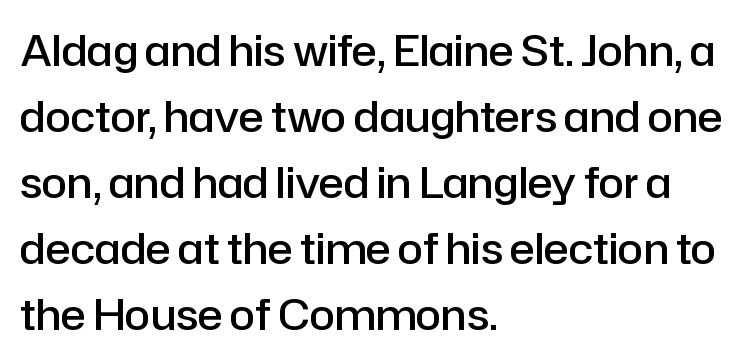
{"serif": "no", "italic": "no", "bold": "semi", "weight": "semibold", "width": "normal", "stroke_contrast": "low", "x_height": "medium", "monospaced": "no", "underline": "no", "align": "left", "line_spacing": "normal", "line_spacing_ratio": 1.57, "letter_spacing": "normal", "letter_spacing_em": 0.0, "glyph_px": 42}
